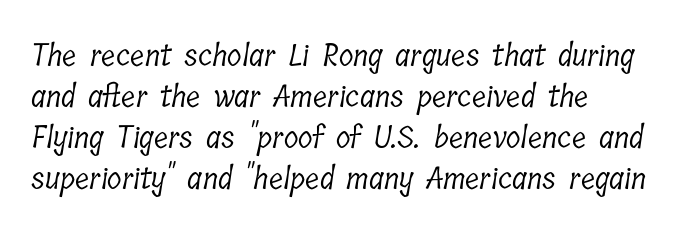
The glyphs in this specimen are seriffed. On a weight scale, this lands at 450 or below. Quick note: interline space is typical. Varying glyph widths throughout — classic text-font behaviour.
